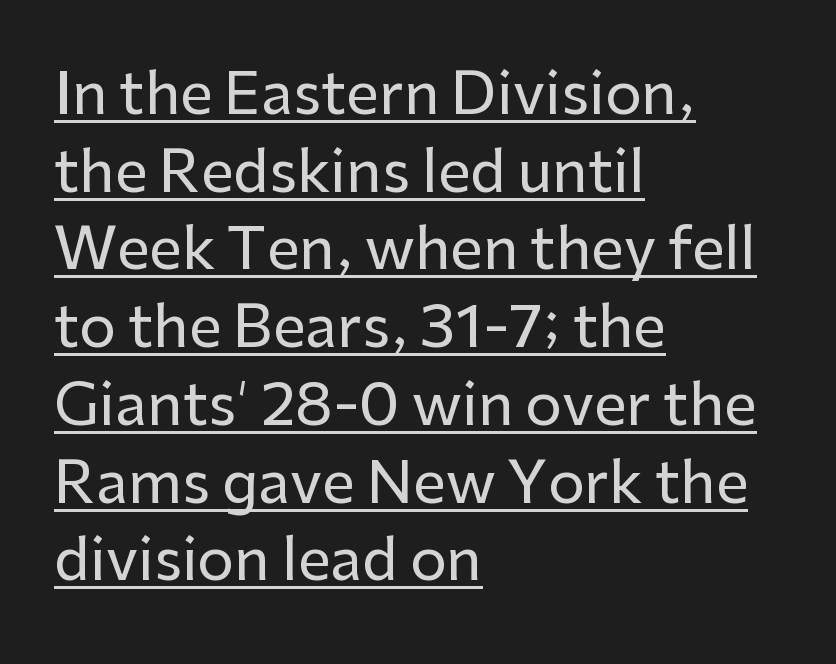
The image shows 58 px sans-serif type, upright; set left-aligned, normal line spacing (1.34x), normal letter spacing, underlined; low stroke contrast and a medium x-height.
